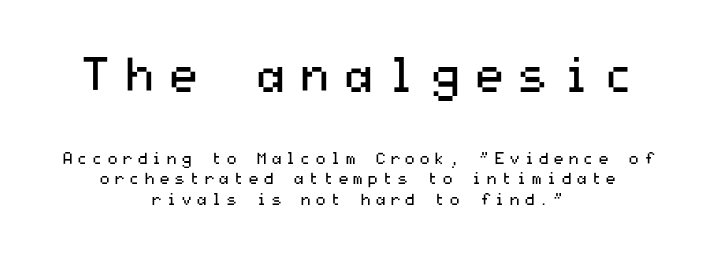
The image shows 47 px regular-weight, wide sans-serif type, upright; set centered, normal line spacing (1.28x), unusually wide letter spacing (+0.23 em), not underlined; the first (top) block is 2.94x larger; medium stroke contrast and a medium x-height.
